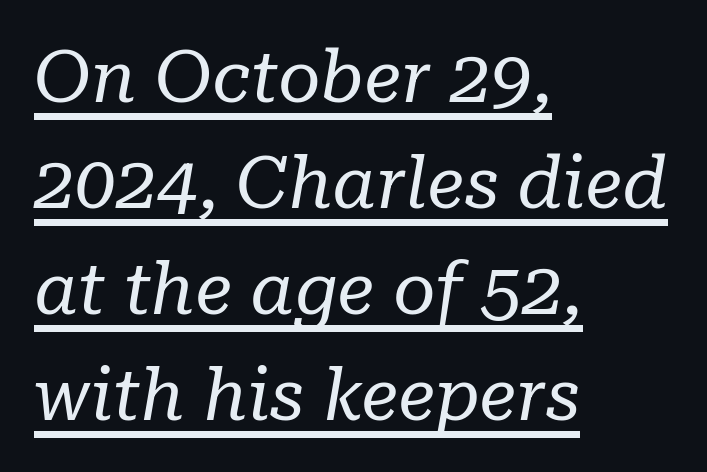
The image shows 73 px regular-weight serif type, italic (leaning right); set left-aligned, normal line spacing (1.45x), normal letter spacing, underlined; low stroke contrast and a medium x-height.
